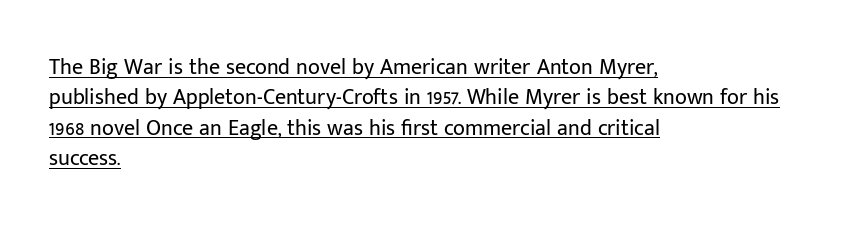
{"italic": "no", "bold": "no", "underline": "yes", "align": "left", "line_spacing": "normal", "line_spacing_ratio": 1.38, "letter_spacing": "normal", "letter_spacing_em": 0.0, "glyph_px": 22}
